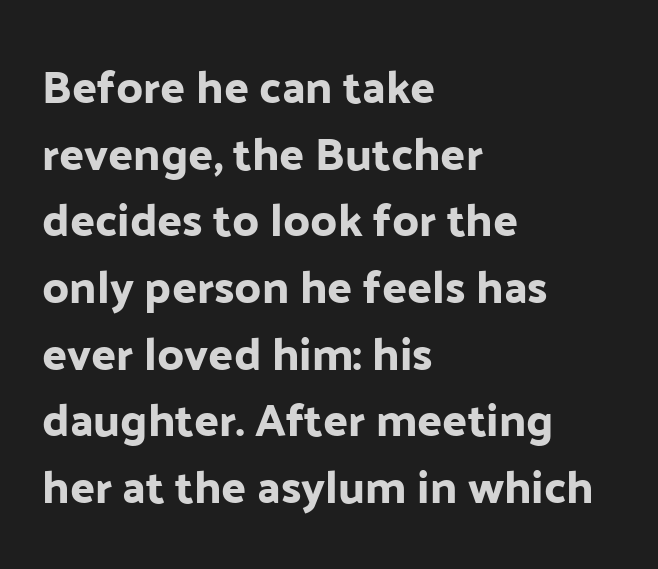
Do the letters lean? They stand straight. The rendering anchors every line to the left-hand side. Letterform terminals end flat and unadorned throughout the passage. Only glyphs here, with clear space below each row. The leading is moderate, giving the passage an even texture. The letters advance in unequal steps, a hallmark of proportional type.
